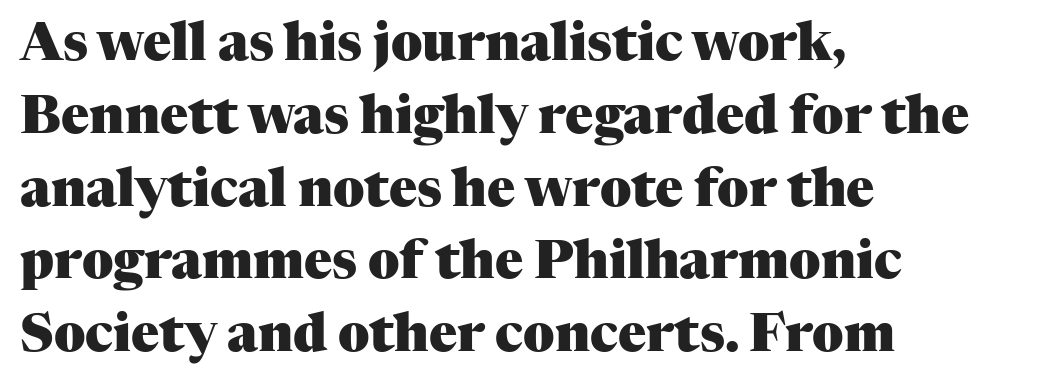
Each new line begins a customary step beneath the previous one. The glyphs have the mass of a bold cut. Each word holds together tightly as a unit, with standard inter-letter gaps. You can tell it's not italic because the verticals are truly vertical. Only glyphs here, with clear space below each row.
